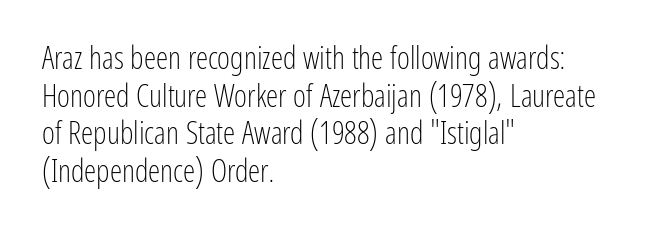
The image shows 31 px light, condensed sans-serif type, upright; set left-aligned, line spacing 1.21x, normal letter spacing, not underlined; low stroke contrast and a medium x-height.
